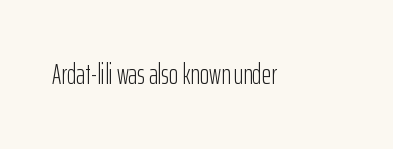
The image shows 28 px light, condensed sans-serif type, upright; set normal letter spacing, not underlined; low stroke contrast and a medium x-height.
